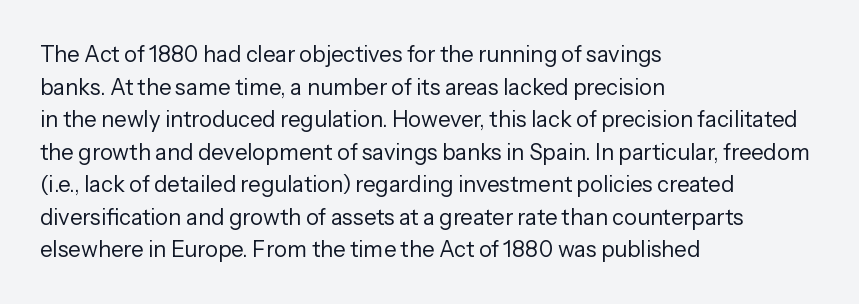
{"italic": "no", "bold": "no", "underline": "no", "align": "left", "line_spacing": "normal", "line_spacing_ratio": 1.48, "letter_spacing": "normal", "letter_spacing_em": 0.0, "glyph_px": 22}
